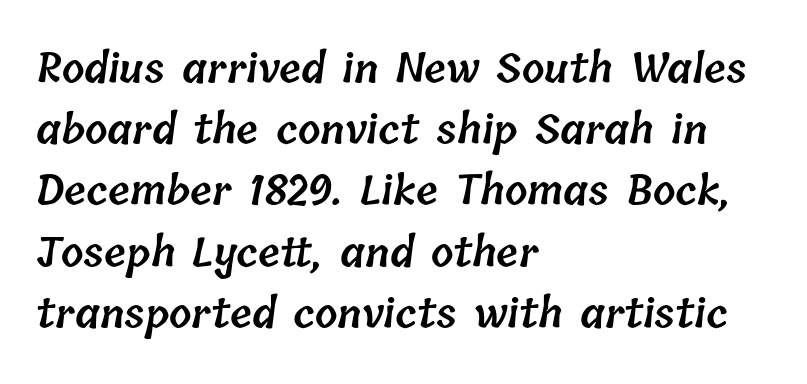
{"bold": "semi", "weight": "semibold", "width": "normal", "stroke_contrast": "low", "x_height": "medium", "monospaced": "no", "underline": "no", "align": "left", "line_spacing": "normal", "line_spacing_ratio": 1.53, "letter_spacing": "normal", "letter_spacing_em": 0.0, "glyph_px": 40}
